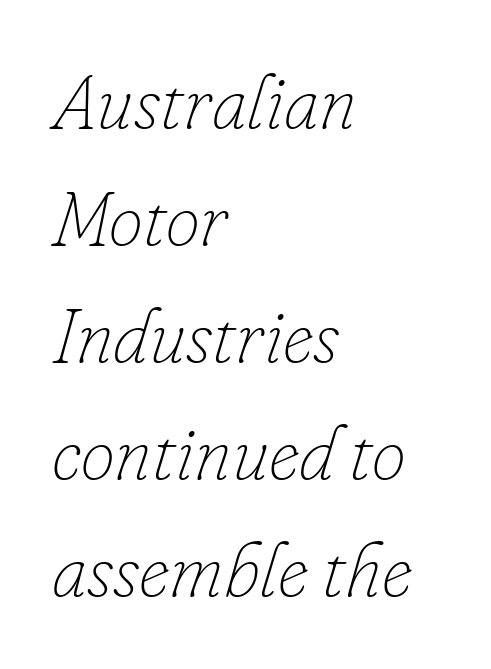
Q: Is the text bold? A: No.
Q: Is the text italic (slanted)? A: Yes, it leans right by about 16 degrees.
Q: Is the text underlined? A: No.
Q: How is the paragraph aligned? A: Left-aligned.
Q: Is the spacing between letters normal or unusually wide? A: Normal.
Q: Is the spacing between lines tight, normal or loose? A: Normal.
Q: Width (condensed, normal, or wide)? A: Normal.
Q: Stroke contrast? A: Low.
Q: x-height? A: Small.
Q: Monospaced? A: No.
